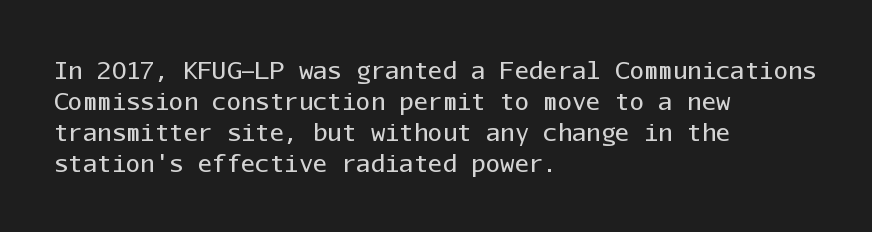
{"italic": "no", "bold": "no", "underline": "no", "align": "left", "line_spacing": "normal", "line_spacing_ratio": 1.29, "letter_spacing": "normal", "letter_spacing_em": 0.0, "glyph_px": 24}
